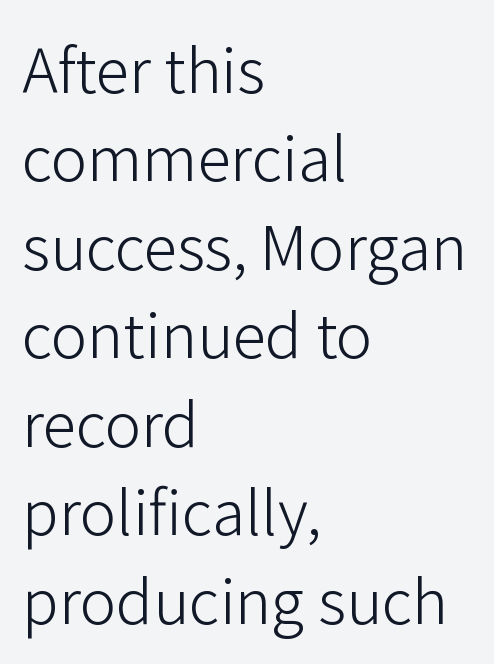
The font sits on the lighter half of the weight spectrum, regular included. One-word summary of the alignment: left. The letters advance in unequal steps, a hallmark of proportional type. Is the letter spacing exaggerated? No — it looks like the ordinary default.
